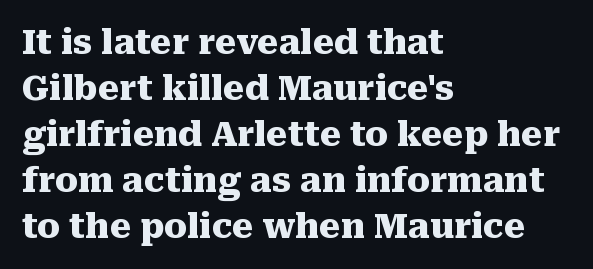
The image shows 34 px heavy serif type, upright; set left-aligned, normal line spacing (1.35x), normal letter spacing, not underlined; medium stroke contrast and a medium x-height.
